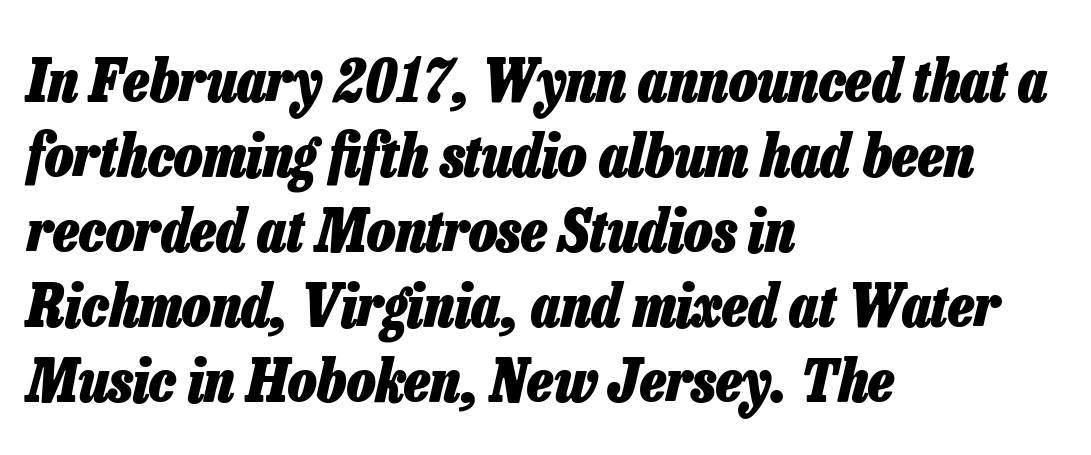
The image shows 60 px heavy, condensed type, italic (leaning right); set left-aligned, normal line spacing (1.25x), normal letter spacing, not underlined; low stroke contrast and a medium x-height.
